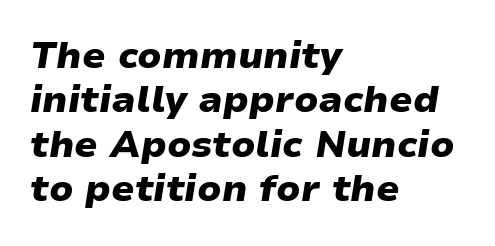
The image shows 37 px heavy, wide type, italic (leaning right); set left-aligned, line spacing 1.2x, normal letter spacing, not underlined; low stroke contrast and a medium x-height.
